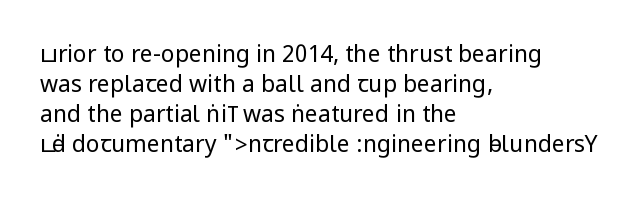
{"italic": "no", "bold": "no", "underline": "no", "align": "left", "line_spacing": "normal", "line_spacing_ratio": 1.3, "letter_spacing": "normal", "letter_spacing_em": 0.0, "glyph_px": 23}
